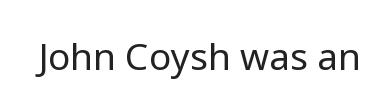
The image shows 37 px regular-weight sans-serif type, upright; set normal letter spacing, not underlined; low stroke contrast and a medium x-height.
